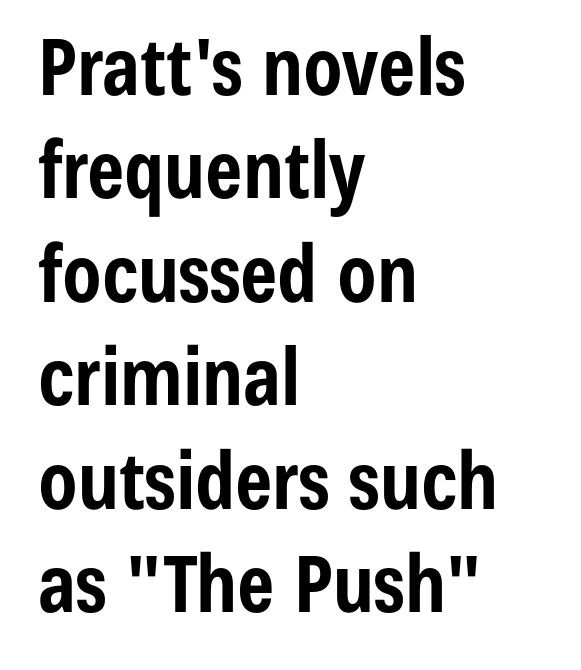
Q: Is the text bold? A: Yes.
Q: Is the text italic (slanted)? A: No, it is upright.
Q: Is the typeface a serif or a sans-serif typeface? A: Sans-serif.
Q: Is the text underlined? A: No.
Q: How is the paragraph aligned? A: Left-aligned.
Q: Is the spacing between letters normal or unusually wide? A: Normal.
Q: Is the spacing between lines tight, normal or loose? A: Normal.
Q: Width (condensed, normal, or wide)? A: Condensed.
Q: Stroke contrast? A: Low.
Q: x-height? A: Medium.
Q: Monospaced? A: No.
